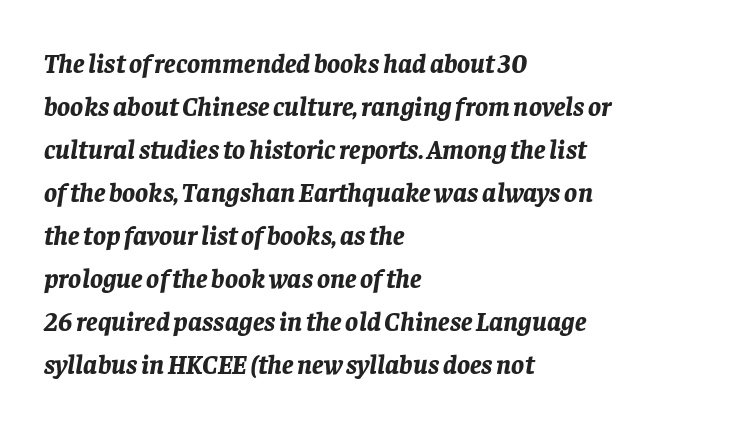
Q: Is the text bold? A: Yes.
Q: Is the text italic (slanted)? A: Yes, it leans right by about 8 degrees.
Q: Is the text underlined? A: No.
Q: How is the paragraph aligned? A: Left-aligned.
Q: Is the spacing between letters normal or unusually wide? A: Normal.
Q: Is the spacing between lines tight, normal or loose? A: Normal.
